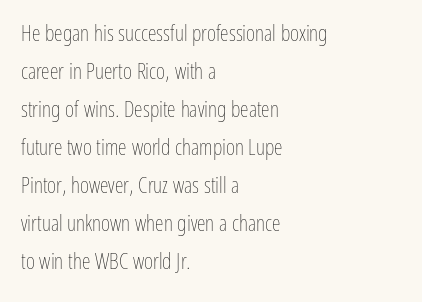
{"italic": "no", "bold": "no", "underline": "no", "align": "left", "line_spacing_ratio": 1.73, "letter_spacing": "normal", "letter_spacing_em": 0.0, "glyph_px": 22}
